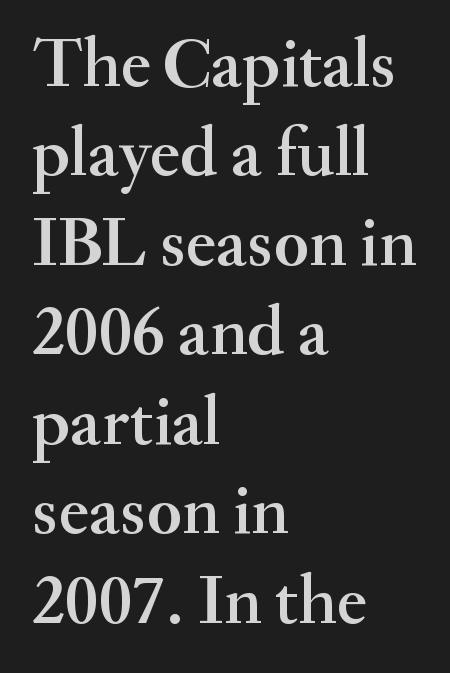
{"serif": "yes", "italic": "no", "width": "normal", "stroke_contrast": "medium", "x_height": "small", "monospaced": "no", "underline": "no", "align": "left", "line_spacing": "normal", "line_spacing_ratio": 1.26, "letter_spacing": "normal", "letter_spacing_em": 0.0, "glyph_px": 71}
